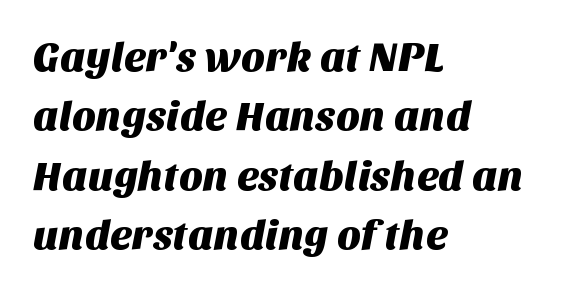
{"serif": "no", "width": "normal", "stroke_contrast": "medium", "x_height": "large", "monospaced": "no", "underline": "no", "align": "left", "line_spacing": "normal", "line_spacing_ratio": 1.45, "letter_spacing": "normal", "letter_spacing_em": 0.0, "glyph_px": 41}
